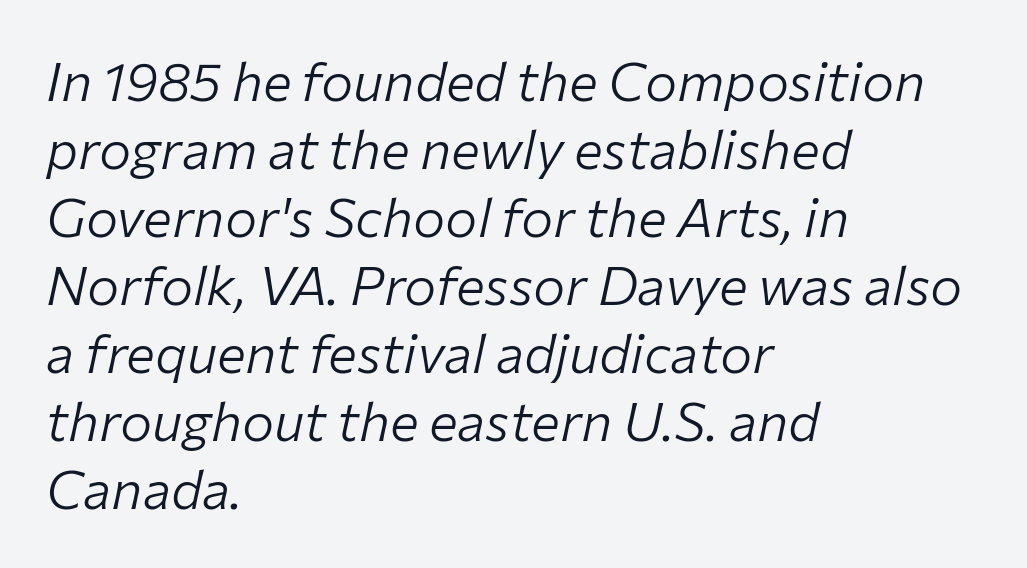
The image shows 54 px light type, italic (leaning right); set left-aligned, normal line spacing (1.26x), normal letter spacing, not underlined; low stroke contrast and a medium x-height.
